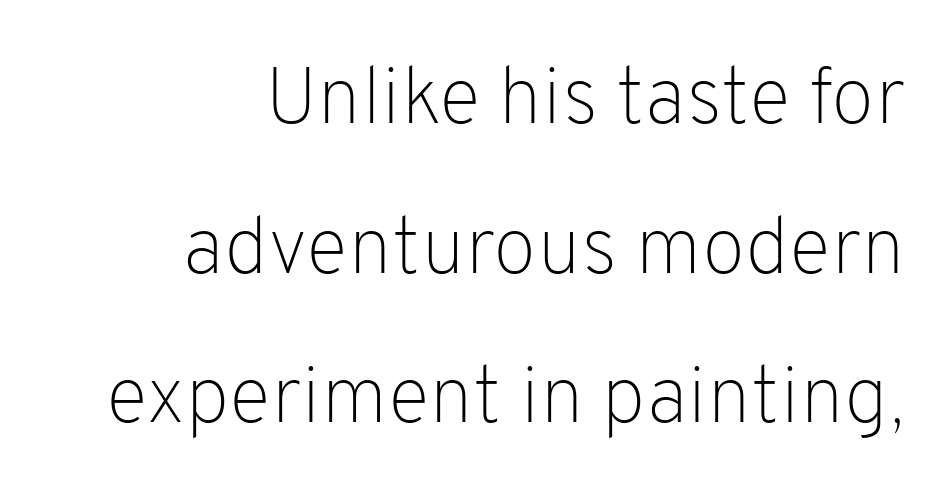
{"serif": "no", "italic": "no", "bold": "no", "weight": "light", "width": "normal", "stroke_contrast": "low", "x_height": "medium", "monospaced": "no", "underline": "no", "align": "right", "line_spacing_ratio": 1.87, "letter_spacing": "normal", "letter_spacing_em": 0.0, "glyph_px": 80}
